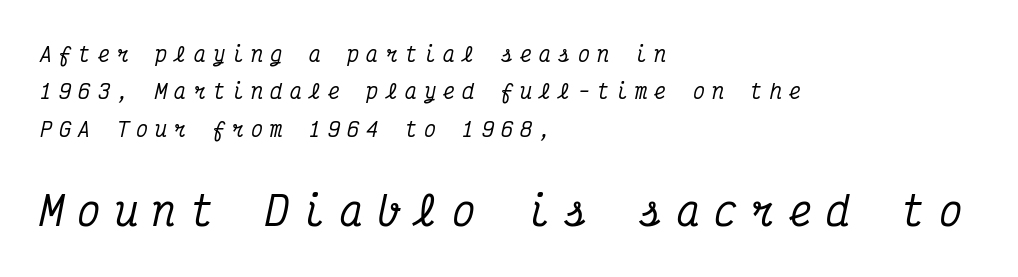
Q: Is the text italic (slanted)? A: Yes, it leans right by about 12 degrees.
Q: Is the typeface a serif or a sans-serif typeface? A: Serif.
Q: Is the text underlined? A: No.
Q: How is the paragraph aligned? A: Left-aligned.
Q: Is the spacing between letters normal or unusually wide? A: Unusually wide.
Q: Which block of text is set in a larger size, the first (top) or the second (bottom)? A: The second (bottom) one.
Q: Width (condensed, normal, or wide)? A: Condensed.
Q: Stroke contrast? A: Medium.
Q: x-height? A: Medium.
Q: Monospaced? A: Yes.
